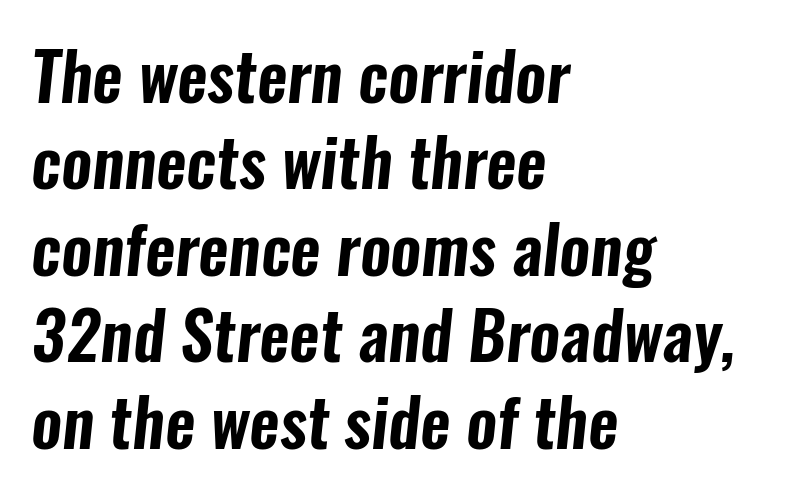
{"serif": "no", "width": "condensed", "stroke_contrast": "low", "x_height": "medium", "monospaced": "no", "underline": "no", "align": "left", "line_spacing": "normal", "line_spacing_ratio": 1.31, "letter_spacing": "normal", "letter_spacing_em": 0.0, "glyph_px": 66}
